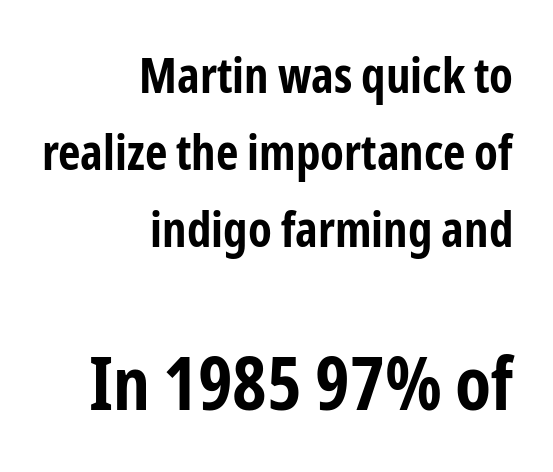
No word sits above an underline. Is there any slant? The stems are plumb. Proportional: the letters do not fall into vertical columns. Horizontal alignment here is rightward, an uncommon choice for prose. Plenty of ink on the page — the face is bold.
